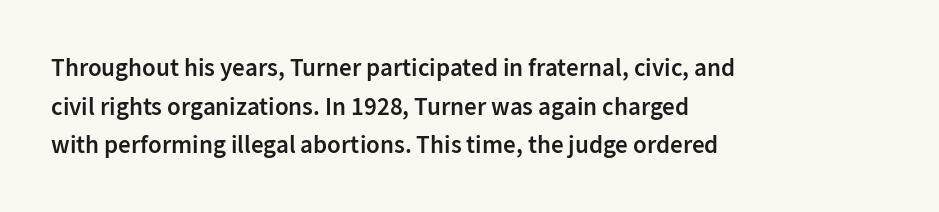
Q: Is the text bold? A: Semi-bold.
Q: Is the text italic (slanted)? A: No, it is upright.
Q: Is the text underlined? A: No.
Q: How is the paragraph aligned? A: Left-aligned.
Q: Is the spacing between letters normal or unusually wide? A: Normal.
Q: Is the spacing between lines tight, normal or loose? A: Normal.
